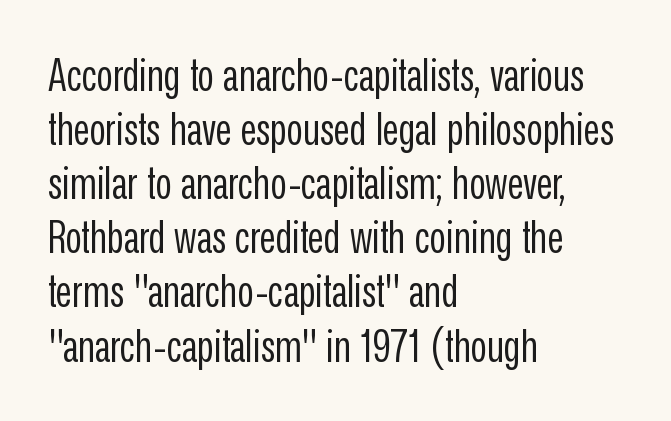
Ascenders rise straight up at ninety degrees. Proportional: the letters do not fall into vertical columns. Between one letter and the next there's only the usual sliver of space. No feet cap the strokes, marking this as sans-serif type. Teacher's note: observe the even left margin — that is flush-left alignment. The cut favours lightness, reaching ordinary text weight at its darkest.
